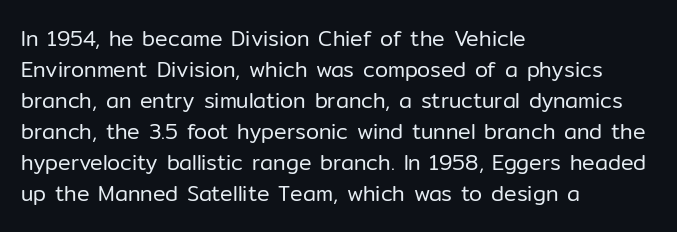
Q: Is the text bold? A: No.
Q: Is the text italic (slanted)? A: No, it is upright.
Q: Is the text underlined? A: No.
Q: How is the paragraph aligned? A: Left-aligned.
Q: Is the spacing between letters normal or unusually wide? A: Normal.
Q: Is the spacing between lines tight, normal or loose? A: Normal.
